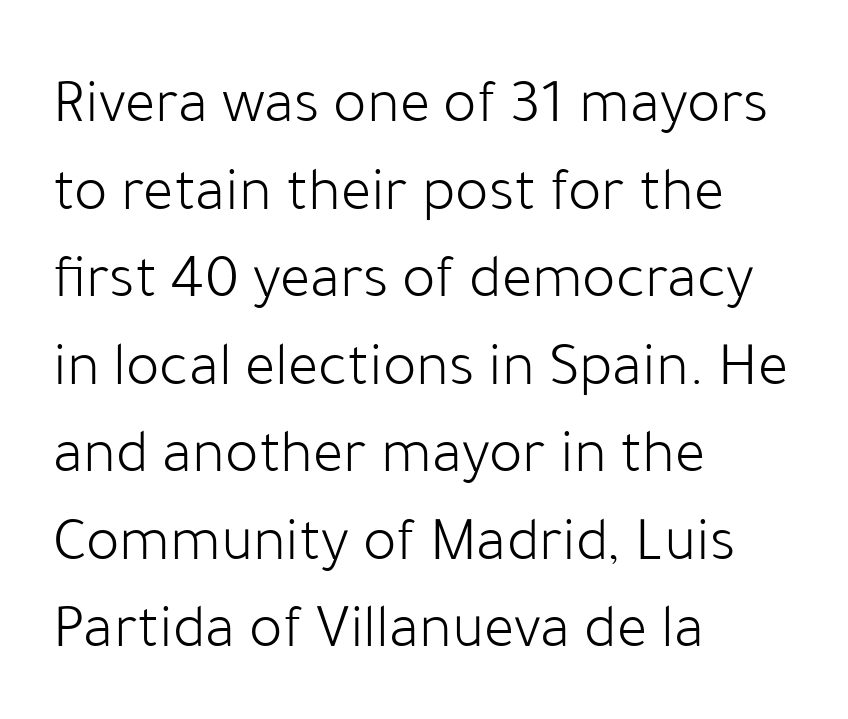
The image shows 63 px light sans-serif type, upright; set left-aligned, normal line spacing (1.39x), normal letter spacing, not underlined; low stroke contrast and a medium x-height.
